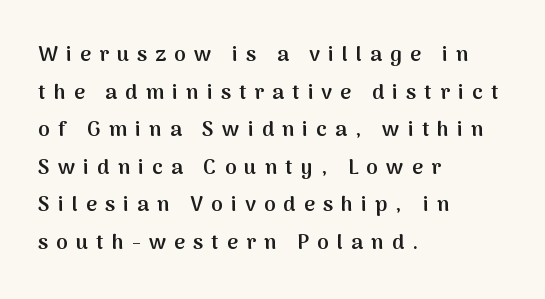
{"italic": "no", "bold": "semi", "underline": "no", "align": "left", "line_spacing_ratio": 1.79, "letter_spacing": "wide", "letter_spacing_em": 0.39, "glyph_px": 21}
